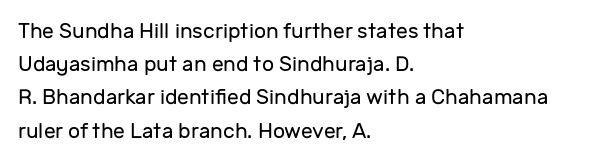
{"italic": "no", "bold": "no", "underline": "no", "align": "left", "line_spacing": "normal", "line_spacing_ratio": 1.58, "letter_spacing": "normal", "letter_spacing_em": 0.0, "glyph_px": 21}
